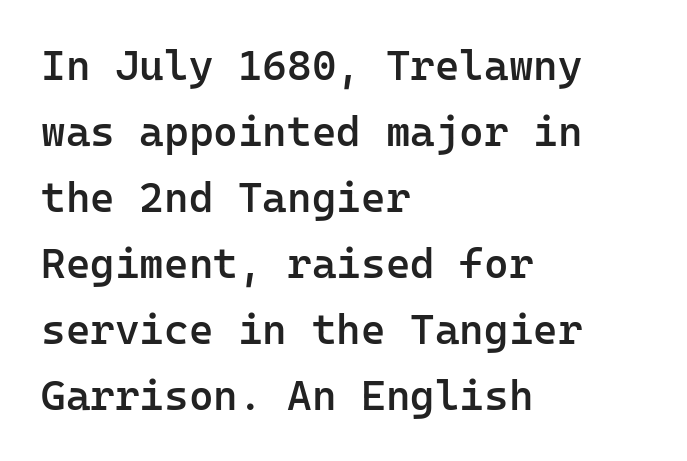
Stems and bowls a touch heavier than normal — semibold. These lines are set flush left with a ragged right edge. This rendering employs a face without finishing strokes, i.e., a sans-serif. A roman cut, with each character standing at attention. The rendering uses typewriter-style spacing with identical character cells.
